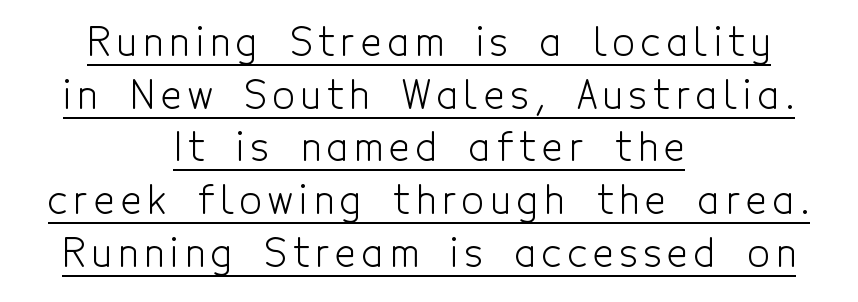
Beneath each row of characters lies a ruled line. The glyphs in this specimen are sans serif. If you folded the block vertically in half, each line would mirror itself in length. Students, observe: this is what conventionally led text looks like. Letters have the restrained weight of plain body copy at most. Is this a fixed-width face? No — the glyphs have proportional, varying widths.
